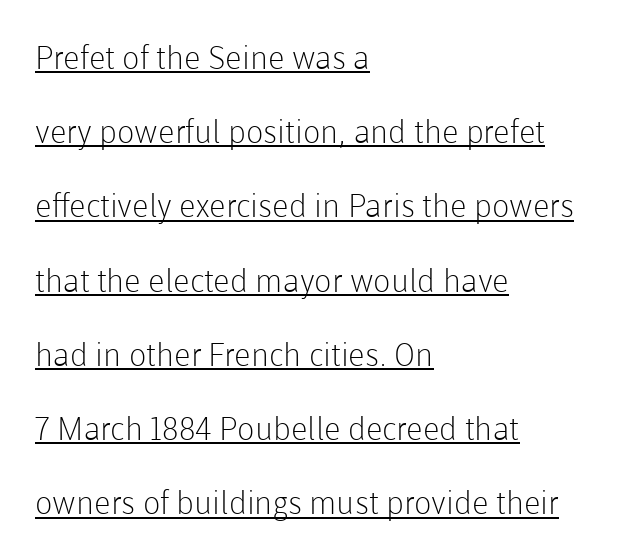
Observe the ordinary spacing: letters are neighbours, not strangers. Here the designer chose a conventional face with non-uniform glyph widths. Serif or sans? Sans — the stroke terminals are bare. Notice how the passage keeps a crisp vertical edge on the left only. Emphasis is given by a line drawn under the lettering. Quick note: interline space is abundant.
